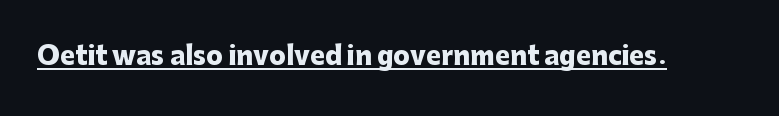
Q: Is the text bold? A: Yes.
Q: Is the text italic (slanted)? A: No, it is upright.
Q: Is the text underlined? A: Yes.
Q: Is the spacing between letters normal or unusually wide? A: Normal.
